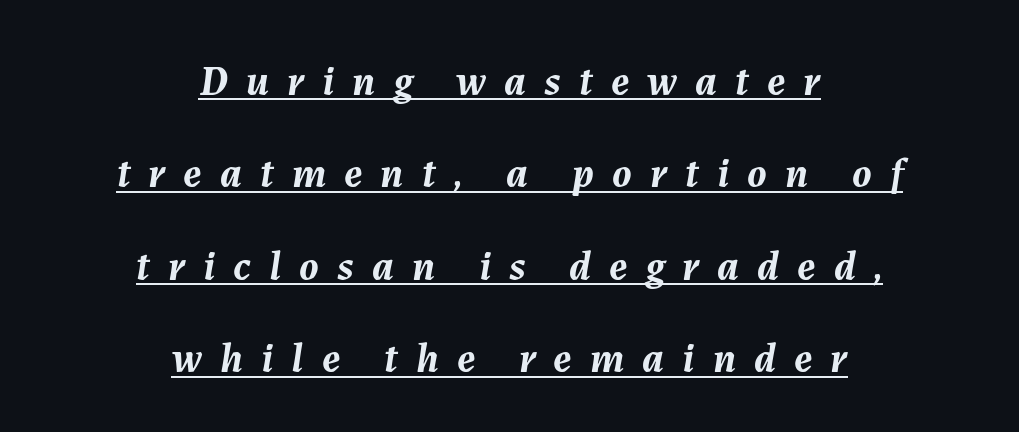
In terms of weight, the rendering is a true, heavy bold. Does the lettering tilt? It does — this is italic. Substantial extra tracking has been applied to these lines. This sample is center-justified, so both line endings float freely. The rendering uses natural spacing where letterforms have individual widths. The rendering uses the underline text-decoration.
